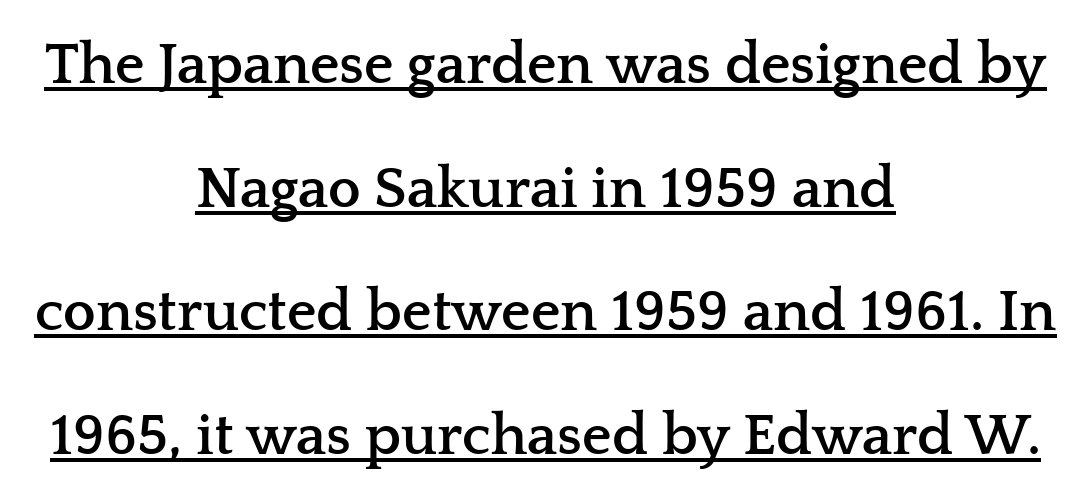
Notice how the stems are strictly vertical — no italics here. Looks like regular typesetting: each glyph gets only the width it needs. Plenty of ink on the page — the face is bold. The space between consecutive lines is lavish. The sample's only ornament is a line tracing under the words. Small tapered or slab feet sit at the stroke ends, so this counts as serif.
